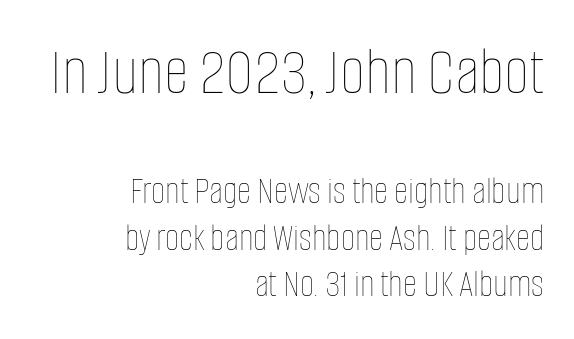
Q: Is the text bold? A: No.
Q: Is the text italic (slanted)? A: No, it is upright.
Q: Is the text underlined? A: No.
Q: How is the paragraph aligned? A: Right-aligned.
Q: Is the spacing between letters normal or unusually wide? A: Normal.
Q: Which block of text is set in a larger size, the first (top) or the second (bottom)? A: The first (top) one.
Q: Width (condensed, normal, or wide)? A: Condensed.
Q: Stroke contrast? A: Low.
Q: x-height? A: Large.
Q: Monospaced? A: No.
